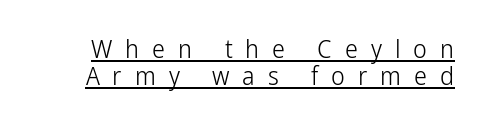
The image shows 26 px text type, upright; set tight line spacing (1.03x), unusually wide letter spacing (+0.5 em), underlined.
